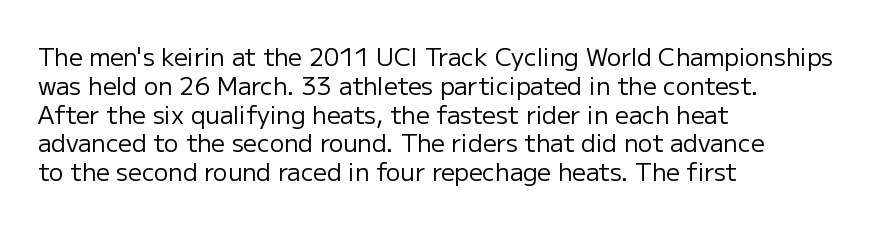
{"italic": "no", "bold": "no", "underline": "no", "align": "left", "line_spacing_ratio": 1.2, "letter_spacing": "normal", "letter_spacing_em": 0.0, "glyph_px": 24}
